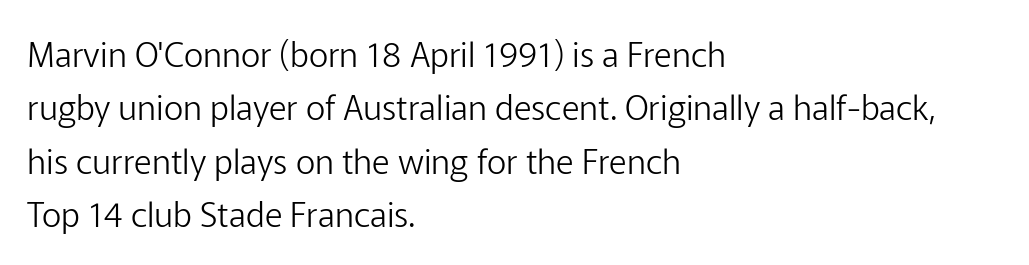
A typesetter would call this proportional, since set widths differ per character. Caption: standard tracking, unaltered. Reading down the column, the eye jumps a familiar distance to each next line. Notice how the stems are strictly vertical — no italics here.
